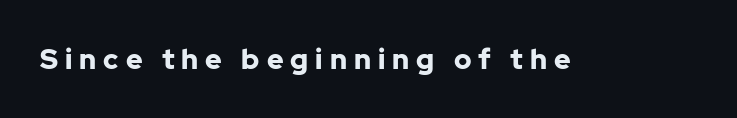
{"serif": "no", "italic": "no", "bold": "yes", "weight": "bold", "width": "normal", "stroke_contrast": "low", "x_height": "medium", "monospaced": "no", "underline": "no", "letter_spacing": "wide", "letter_spacing_em": 0.25, "glyph_px": 28}
